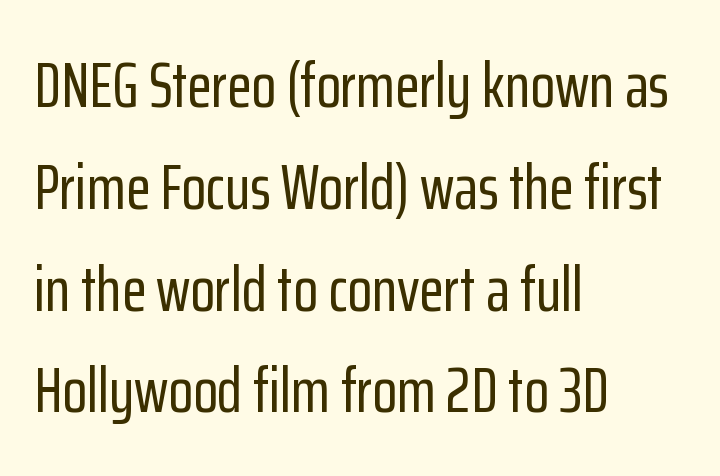
{"serif": "no", "italic": "no", "width": "condensed", "stroke_contrast": "low", "x_height": "medium", "monospaced": "no", "underline": "no", "align": "left", "line_spacing": "normal", "line_spacing_ratio": 1.59, "letter_spacing": "normal", "letter_spacing_em": 0.0, "glyph_px": 64}
